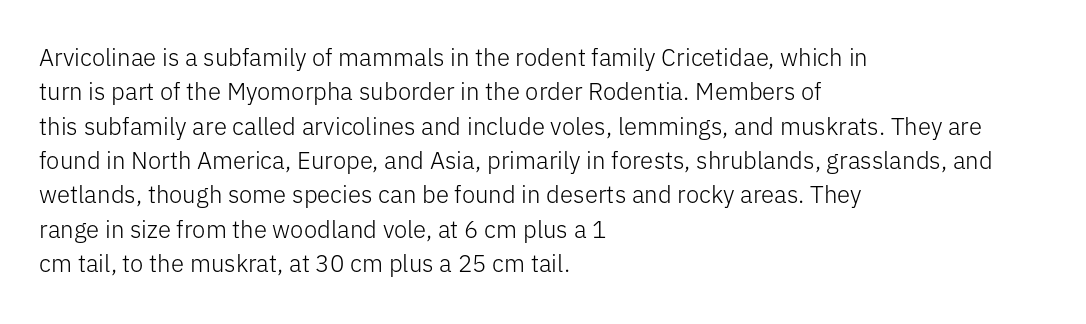
{"italic": "no", "bold": "no", "underline": "no", "align": "left", "line_spacing": "normal", "line_spacing_ratio": 1.43, "letter_spacing": "normal", "letter_spacing_em": 0.0, "glyph_px": 24}
